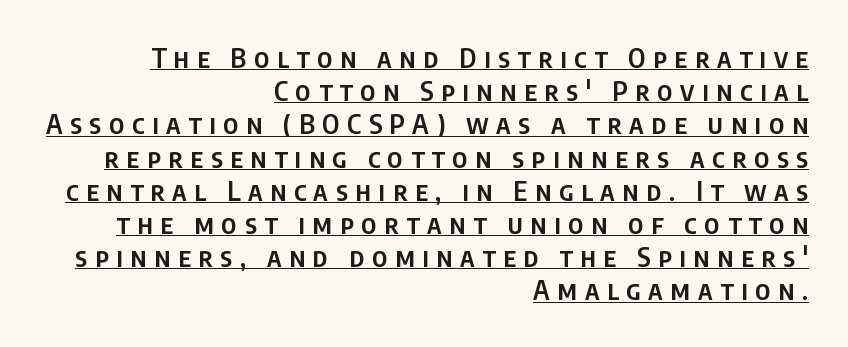
Q: Is the text bold? A: Semi-bold.
Q: Is the text italic (slanted)? A: No, it is upright.
Q: Is the text underlined? A: Yes.
Q: How is the paragraph aligned? A: Right-aligned.
Q: Is the spacing between letters normal or unusually wide? A: Unusually wide.
